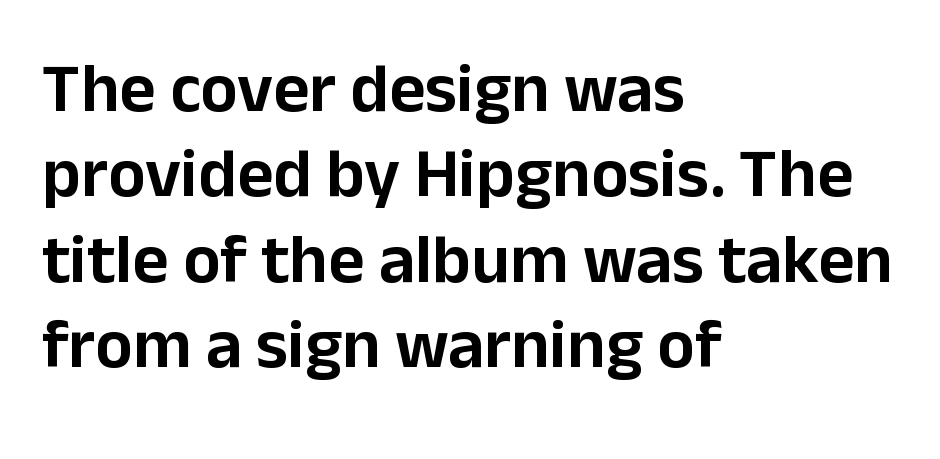
The image shows 70 px sans-serif type, upright; set left-aligned, line spacing 1.22x, normal letter spacing, not underlined; low stroke contrast and a medium x-height.
